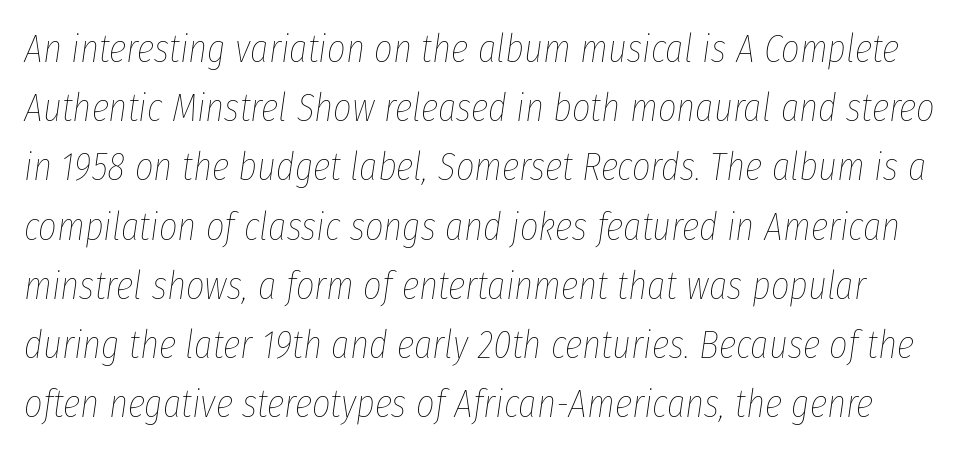
The strip under each line holds only bare page. It's the slanting kind of type. The designer left line spacing at the default. The letters sit at their default tracking, neither squeezed nor spread. The letterforms sit at book weight or below.
